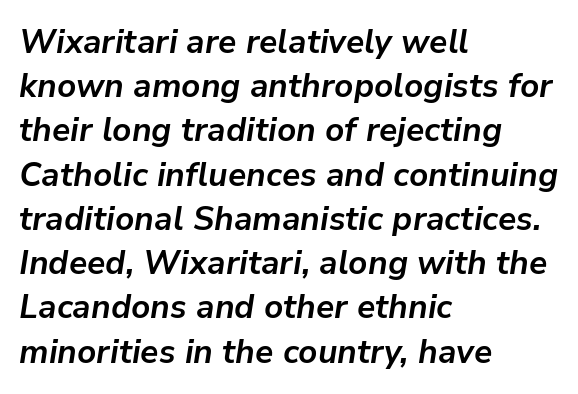
{"italic": "yes", "lean": "right", "slant_degrees": 9, "bold": "yes", "weight": "bold", "width": "normal", "stroke_contrast": "low", "x_height": "medium", "monospaced": "no", "underline": "no", "align": "left", "line_spacing": "normal", "line_spacing_ratio": 1.34, "letter_spacing": "normal", "letter_spacing_em": 0.0, "glyph_px": 33}
